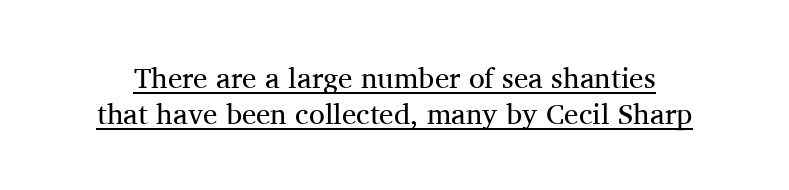
{"serif": "yes", "italic": "no", "bold": "no", "weight": "regular", "width": "normal", "stroke_contrast": "medium", "x_height": "medium", "monospaced": "no", "underline": "yes", "line_spacing_ratio": 1.24, "letter_spacing": "normal", "letter_spacing_em": 0.0, "glyph_px": 29}
